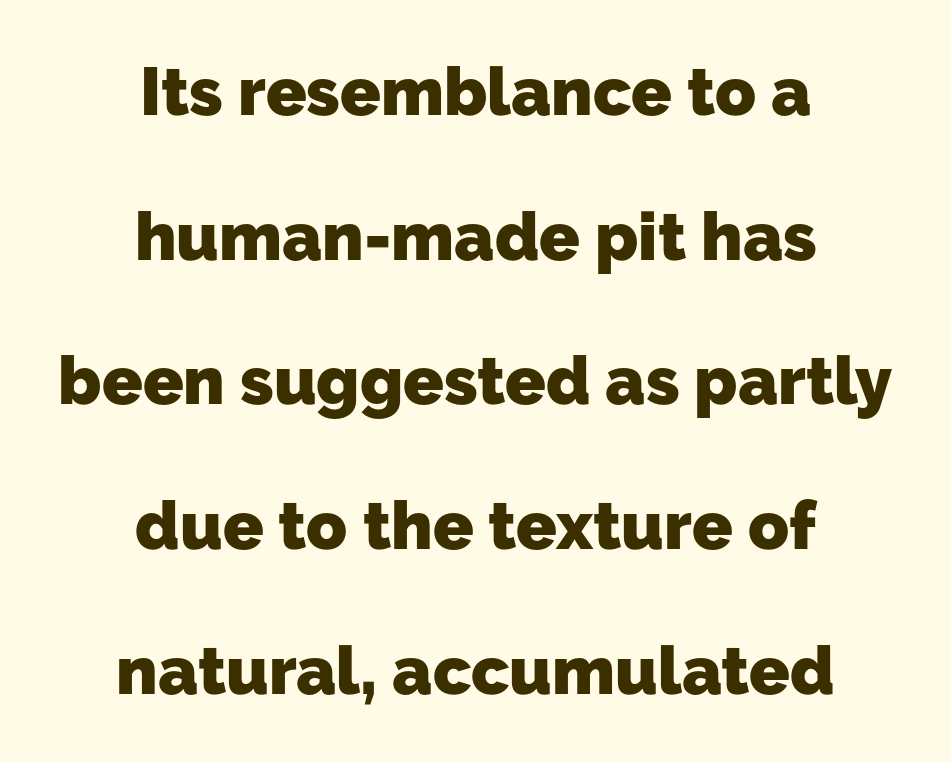
The image shows 67 px heavy sans-serif type; set centered, loose line spacing (2.16x), normal letter spacing, not underlined; low stroke contrast and a medium x-height.
